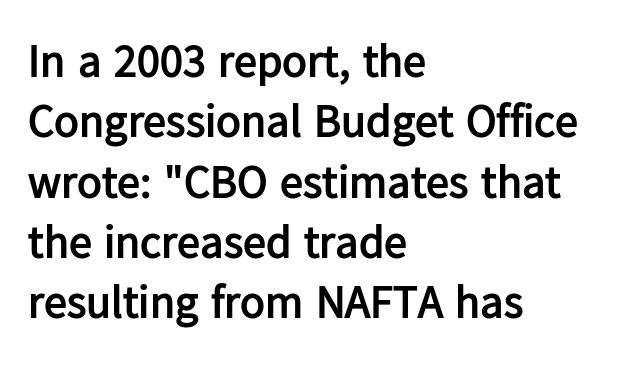
The image shows 46 px semibold sans-serif type, upright; set left-aligned, normal line spacing (1.31x), normal letter spacing, not underlined; low stroke contrast and a medium x-height.
